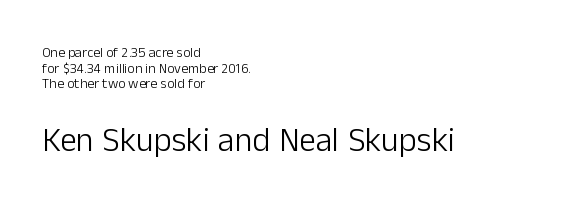
The passage shown begins with its smaller block and ends with its larger one. The setting favours the left margin, as ordinary paragraphs usually do. Default kerning and tracking; the words read as compact shapes. Is the type heavy? It reads as light-to-regular instead. Beneath every word, the page is bare.
